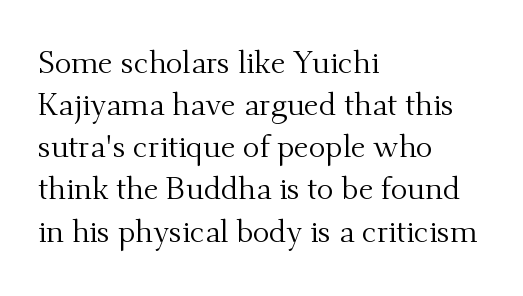
What's the leading like? Ordinary, nothing unusual. Line starts are locked; line ends wander. You could not count columns in this text — the font is proportionally spaced. No italicization has been applied; the sample stays upright. No word sits above an underline. In terms of letterform style, serifs are clearly present.
